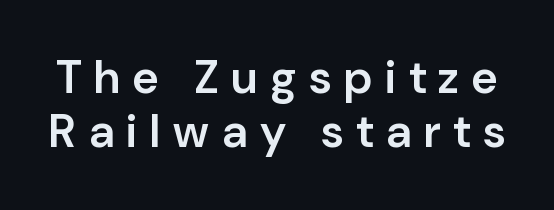
{"serif": "no", "italic": "no", "bold": "semi", "weight": "semibold", "width": "normal", "stroke_contrast": "low", "x_height": "medium", "monospaced": "no", "underline": "no", "line_spacing_ratio": 1.18, "letter_spacing": "wide", "letter_spacing_em": 0.28, "glyph_px": 46}
